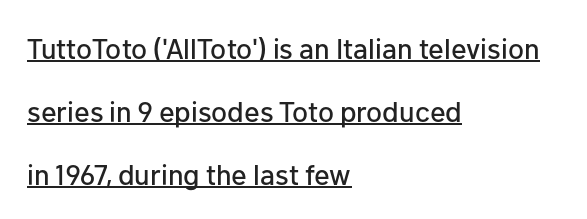
{"serif": "no", "italic": "no", "width": "normal", "stroke_contrast": "low", "x_height": "medium", "monospaced": "no", "underline": "yes", "align": "left", "line_spacing": "loose", "line_spacing_ratio": 2.17, "letter_spacing": "normal", "letter_spacing_em": 0.0, "glyph_px": 29}
